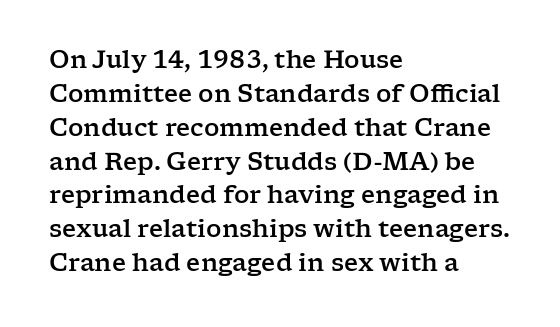
The image shows 24 px text type, upright; set left-aligned, normal line spacing (1.41x), normal letter spacing, not underlined.
